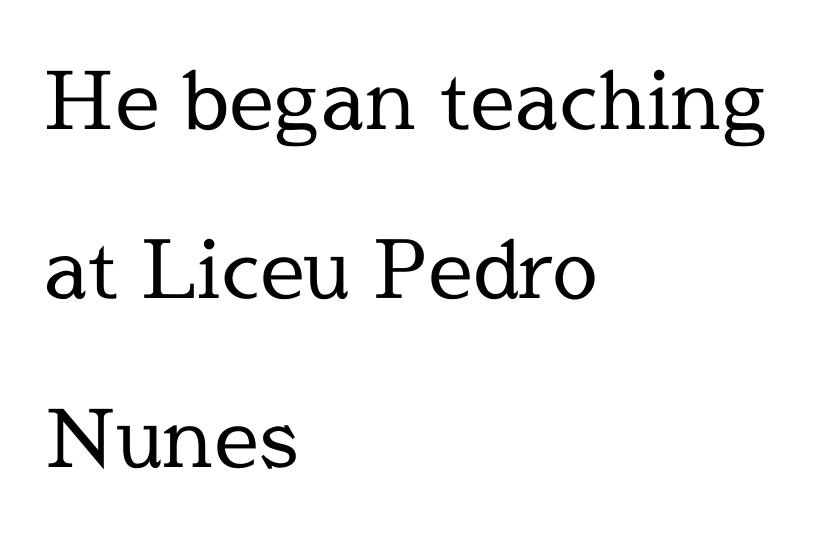
The image shows 80 px regular-weight serif type, upright; set left-aligned, loose line spacing (2.11x), normal letter spacing, not underlined; a medium x-height.
